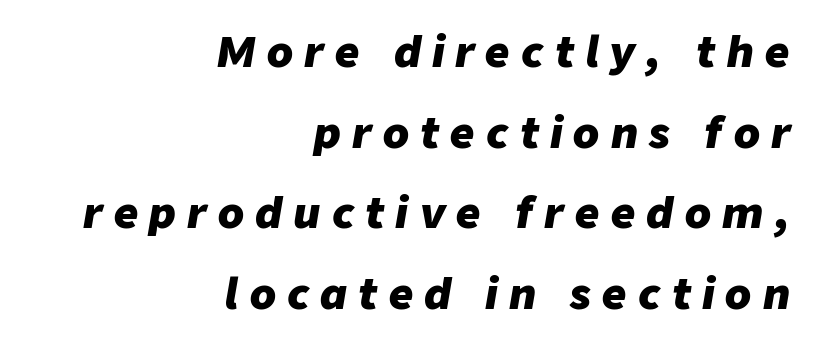
Q: Is the text bold? A: Yes.
Q: Is the text italic (slanted)? A: Yes, it leans right by about 9 degrees.
Q: Is the text underlined? A: No.
Q: How is the paragraph aligned? A: Right-aligned.
Q: Is the spacing between letters normal or unusually wide? A: Unusually wide.
Q: Is the spacing between lines tight, normal or loose? A: Loose.
Q: Width (condensed, normal, or wide)? A: Normal.
Q: Stroke contrast? A: Low.
Q: x-height? A: Medium.
Q: Monospaced? A: No.
